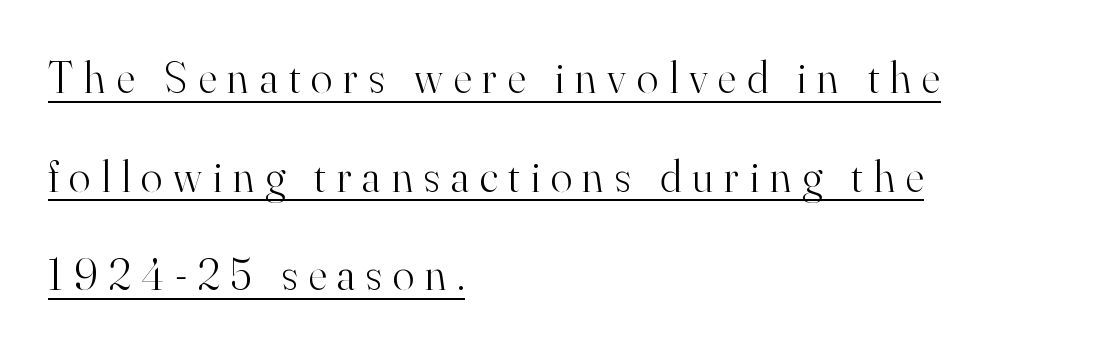
Q: Is the text bold? A: No.
Q: Is the text italic (slanted)? A: No, it is upright.
Q: Is the typeface a serif or a sans-serif typeface? A: Serif.
Q: Is the text underlined? A: Yes.
Q: How is the paragraph aligned? A: Left-aligned.
Q: Is the spacing between letters normal or unusually wide? A: Unusually wide.
Q: Is the spacing between lines tight, normal or loose? A: Loose.
Q: Width (condensed, normal, or wide)? A: Normal.
Q: Stroke contrast? A: High.
Q: x-height? A: Small.
Q: Monospaced? A: No.
